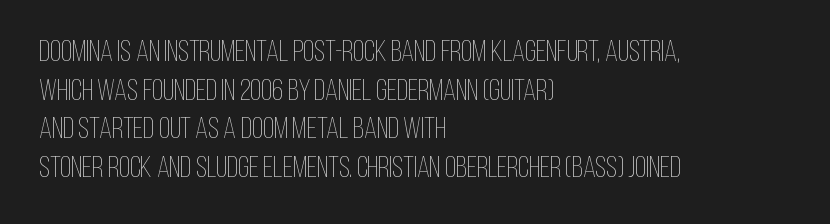
Visually the block forms a straight wall on the left and a jagged coastline on the right. The space between consecutive lines is moderate. Posture: vertical. Varying glyph widths throughout — classic text-font behaviour.
